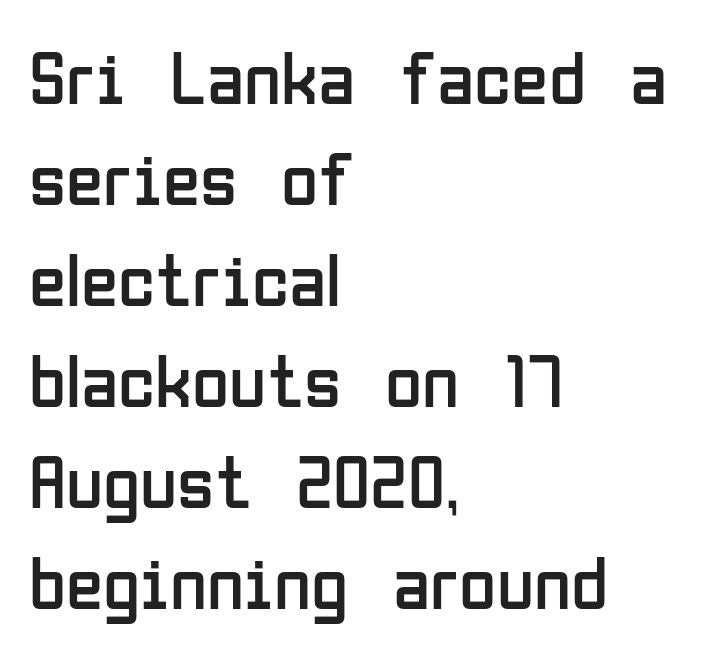
The image shows 76 px regular-weight, condensed sans-serif type, upright; set left-aligned, normal line spacing (1.33x), normal letter spacing, not underlined; low stroke contrast and a medium x-height.
